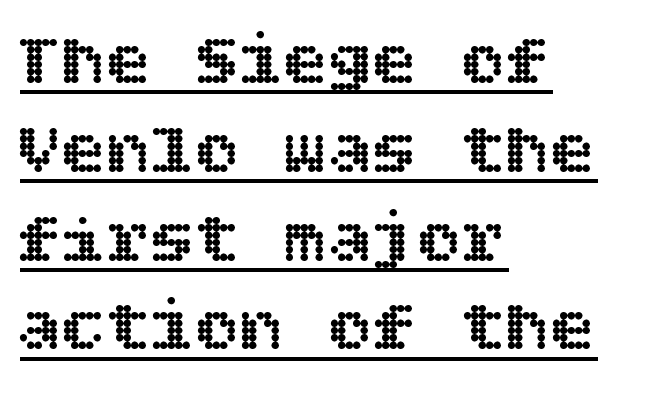
Q: Is the text italic (slanted)? A: No, it is upright.
Q: Is the text underlined? A: Yes.
Q: How is the paragraph aligned? A: Left-aligned.
Q: Is the spacing between letters normal or unusually wide? A: Normal.
Q: Width (condensed, normal, or wide)? A: Normal.
Q: x-height? A: Large.
